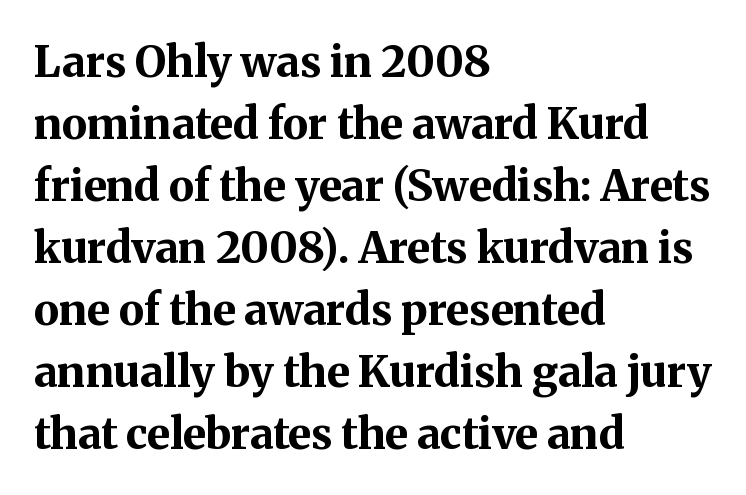
The foot of each line stays bare and open. Posture: upright roman. Evenly set lines give the paragraph a standard silhouette. To sum up the face: it has serifs.
